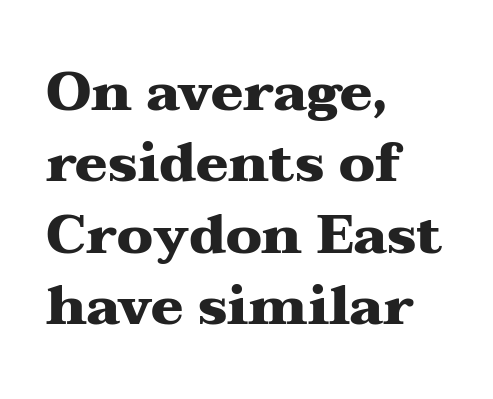
Q: Is the text bold? A: Yes.
Q: Is the text italic (slanted)? A: No, it is upright.
Q: Is the typeface a serif or a sans-serif typeface? A: Serif.
Q: Is the text underlined? A: No.
Q: How is the paragraph aligned? A: Left-aligned.
Q: Is the spacing between letters normal or unusually wide? A: Normal.
Q: Is the spacing between lines tight, normal or loose? A: Normal.
Q: Width (condensed, normal, or wide)? A: Wide.
Q: Stroke contrast? A: Medium.
Q: x-height? A: Medium.
Q: Monospaced? A: No.
